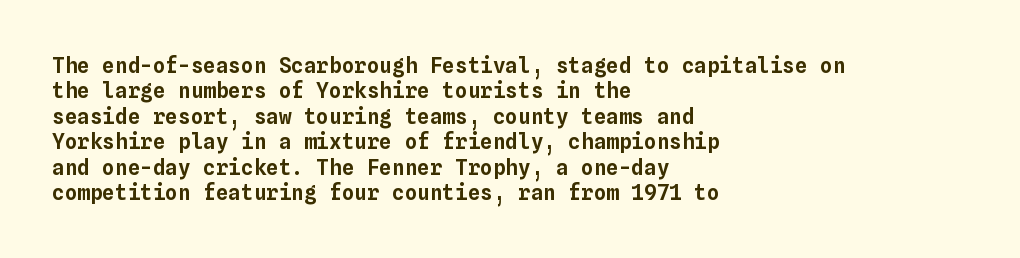
Short and long lines alike share a common starting point at left. Letters rest on an invisible, unmarked baseline. No extra tracking has been applied to these lines. Is there any slant? The stems are plumb.
